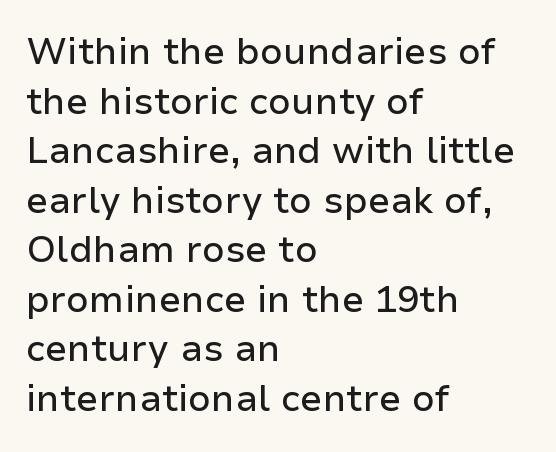
Q: Is the text italic (slanted)? A: No, it is upright.
Q: Is the typeface a serif or a sans-serif typeface? A: Sans-serif.
Q: Is the text underlined? A: No.
Q: How is the paragraph aligned? A: Left-aligned.
Q: Is the spacing between letters normal or unusually wide? A: Normal.
Q: Is the spacing between lines tight, normal or loose? A: Normal.
Q: Width (condensed, normal, or wide)? A: Normal.
Q: Stroke contrast? A: Low.
Q: x-height? A: Medium.
Q: Monospaced? A: No.
